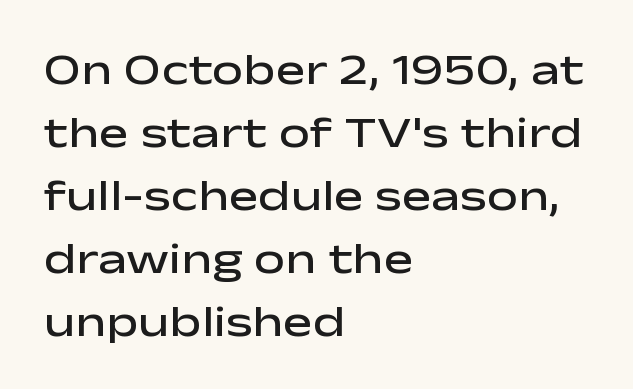
You can tell it's not italic because the verticals are truly vertical. Where is the straight margin? On the left. Does the type have serifs? No, each stem ends abruptly. Honestly, there is no underline to notice here at all. Firm but not heavy-handed strokes: this text is semibold.
